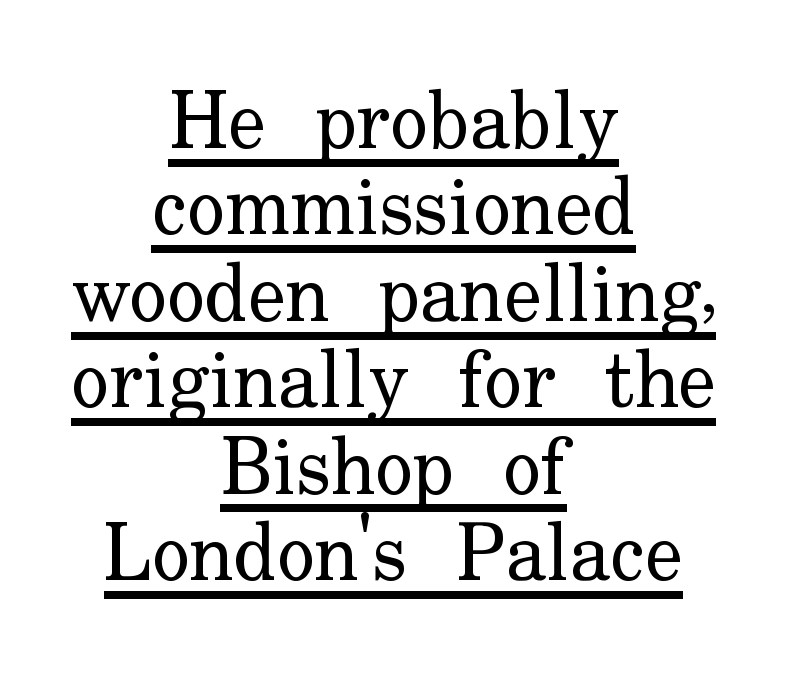
To sum up the face: it has serifs. The designer dialed line spacing down below the default. Character widths vary here, with narrow letters taking less room than wide ones. The string is rendered with underlining switched on.
